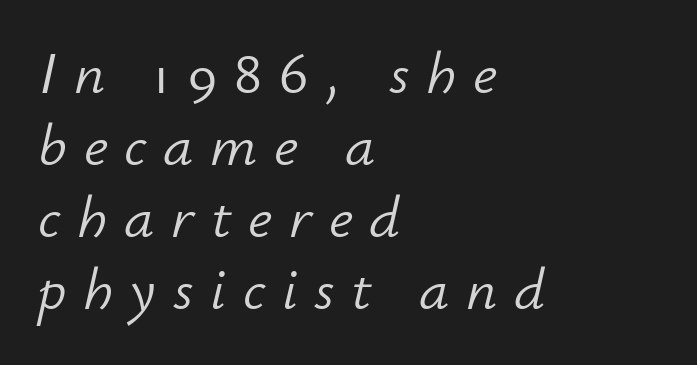
Underlining? Definitely not there. There's an unmistakable incline to the writing here. This rendering widens character spacing well past its baseline value. This sample has the flowing, uneven cadence of proportional lettering.
